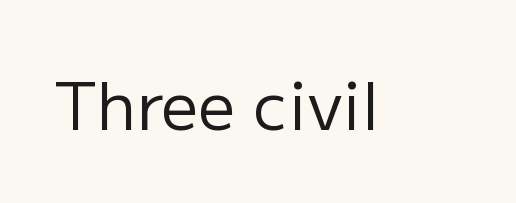
The image shows 65 px regular-weight sans-serif type, upright; set normal letter spacing, not underlined; low stroke contrast and a medium x-height.
